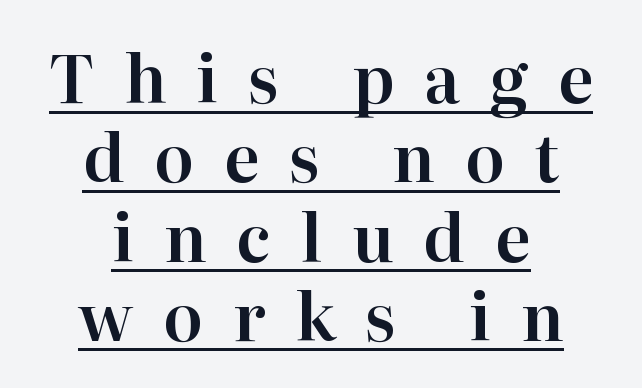
Q: Is the text italic (slanted)? A: No, it is upright.
Q: Is the typeface a serif or a sans-serif typeface? A: Serif.
Q: Is the text underlined? A: Yes.
Q: How is the paragraph aligned? A: Centered.
Q: Is the spacing between letters normal or unusually wide? A: Unusually wide.
Q: Width (condensed, normal, or wide)? A: Normal.
Q: Stroke contrast? A: High.
Q: x-height? A: Medium.
Q: Monospaced? A: No.
